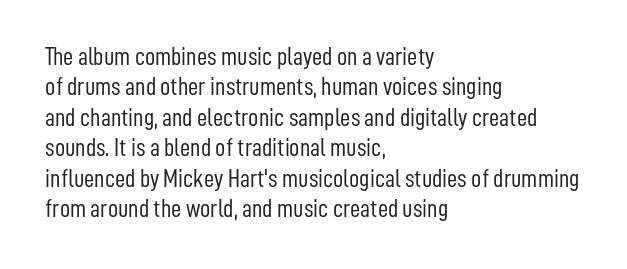
The image shows 25 px text type, upright; set left-aligned, line spacing 1.22x, normal letter spacing, not underlined.
